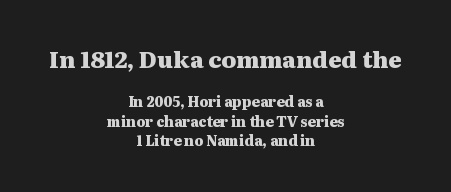
The image shows 23 px bold type, upright; set centered, normal line spacing (1.39x), normal letter spacing, not underlined; the first (top) block is 1.64x larger.
